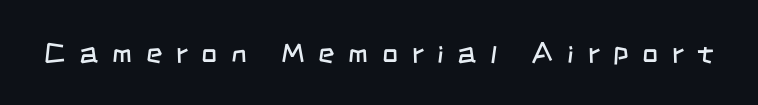
{"serif": "no", "bold": "no", "weight": "regular", "width": "condensed", "stroke_contrast": "low", "x_height": "large", "monospaced": "no", "underline": "no", "letter_spacing": "wide", "letter_spacing_em": 0.49, "glyph_px": 28}
